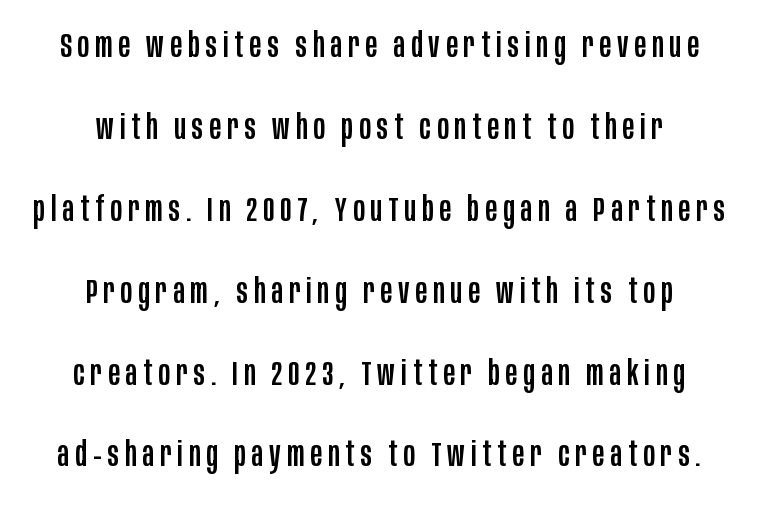
Q: Is the text italic (slanted)? A: No, it is upright.
Q: Is the typeface a serif or a sans-serif typeface? A: Sans-serif.
Q: Is the text underlined? A: No.
Q: How is the paragraph aligned? A: Centered.
Q: Is the spacing between lines tight, normal or loose? A: Loose.
Q: Width (condensed, normal, or wide)? A: Condensed.
Q: Stroke contrast? A: Low.
Q: x-height? A: Large.
Q: Monospaced? A: No.
